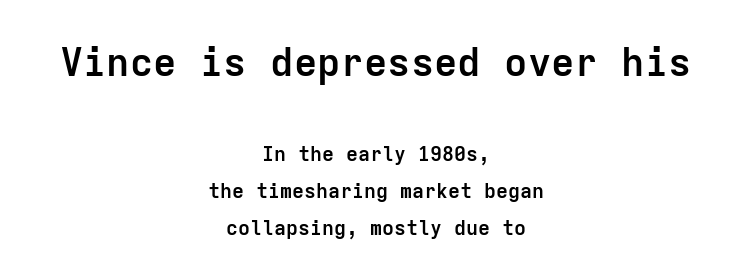
Q: Is the text bold? A: Yes.
Q: Is the text italic (slanted)? A: No, it is upright.
Q: Is the typeface a serif or a sans-serif typeface? A: Sans-serif.
Q: Is the text underlined? A: No.
Q: How is the paragraph aligned? A: Centered.
Q: Is the spacing between letters normal or unusually wide? A: Normal.
Q: Which block of text is set in a larger size, the first (top) or the second (bottom)? A: The first (top) one.
Q: Width (condensed, normal, or wide)? A: Normal.
Q: Stroke contrast? A: Low.
Q: x-height? A: Medium.
Q: Monospaced? A: Yes.
